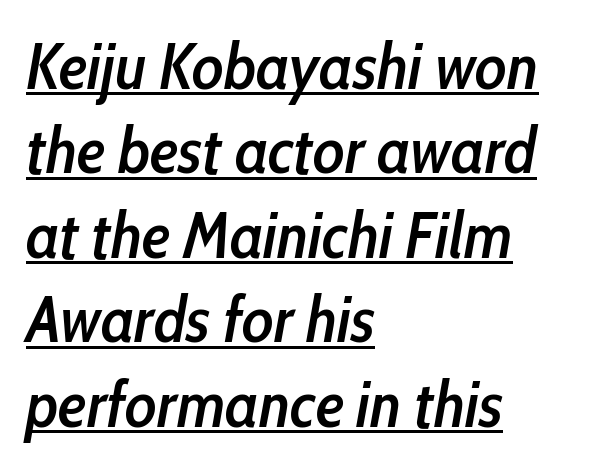
The typesetter has applied underlining to the passage shown. An italicized treatment has been applied to the whole sample. Here the designer chose a conventional face with non-uniform glyph widths. Reading down the column, the eye jumps a familiar distance to each next line.
